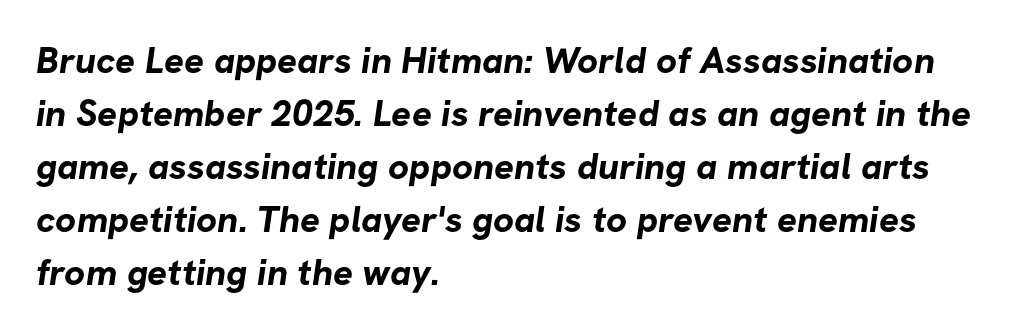
Q: Is the text bold? A: Yes.
Q: Is the typeface a serif or a sans-serif typeface? A: Sans-serif.
Q: Is the text underlined? A: No.
Q: How is the paragraph aligned? A: Left-aligned.
Q: Is the spacing between letters normal or unusually wide? A: Normal.
Q: Is the spacing between lines tight, normal or loose? A: Normal.
Q: Width (condensed, normal, or wide)? A: Normal.
Q: Stroke contrast? A: Low.
Q: x-height? A: Medium.
Q: Monospaced? A: No.
